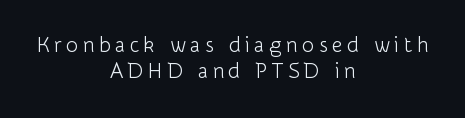
{"italic": "no", "bold": "no", "underline": "no", "align": "center", "line_spacing_ratio": 1.24, "letter_spacing": "wide", "letter_spacing_em": 0.21, "glyph_px": 21}
